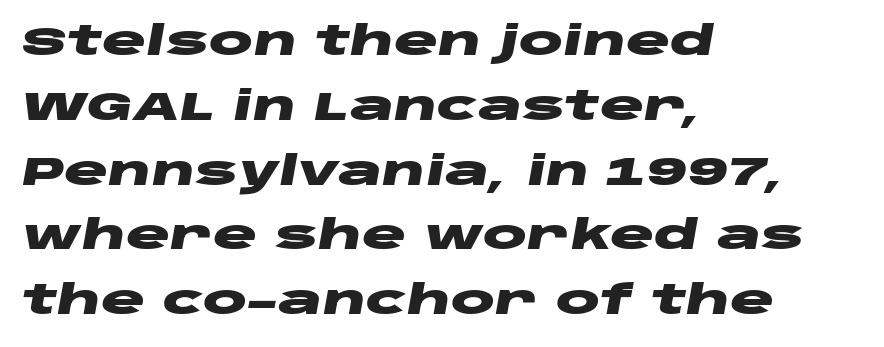
Q: Is the text bold? A: Yes.
Q: Is the text italic (slanted)? A: Yes, it leans right by about 10 degrees.
Q: Is the text underlined? A: No.
Q: How is the paragraph aligned? A: Left-aligned.
Q: Is the spacing between letters normal or unusually wide? A: Normal.
Q: Is the spacing between lines tight, normal or loose? A: Normal.
Q: Width (condensed, normal, or wide)? A: Wide.
Q: Stroke contrast? A: Low.
Q: x-height? A: Large.
Q: Monospaced? A: No.
